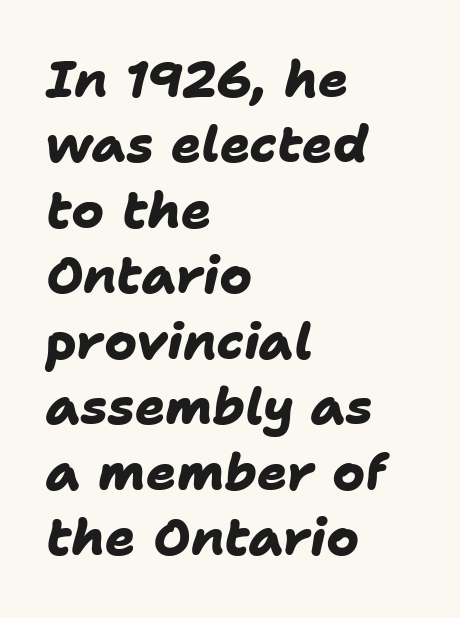
Grotesque or geometric, the face here clearly has no serifs. Compared with a centered layout, this one pins lines to the left instead. You could call the tracking neutral — neither tight nor loose. The space beneath each line is pristine and unruled. Each letter keeps its own natural width here, so spacing adapts to shape. A typesetter would call this leading conventional body-copy spacing.
